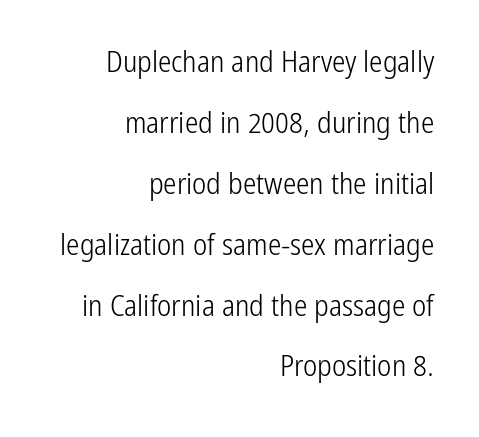
Q: Is the text bold? A: No.
Q: Is the text italic (slanted)? A: No, it is upright.
Q: Is the typeface a serif or a sans-serif typeface? A: Sans-serif.
Q: Is the text underlined? A: No.
Q: How is the paragraph aligned? A: Right-aligned.
Q: Is the spacing between letters normal or unusually wide? A: Normal.
Q: Is the spacing between lines tight, normal or loose? A: Loose.
Q: Width (condensed, normal, or wide)? A: Condensed.
Q: Stroke contrast? A: Low.
Q: x-height? A: Medium.
Q: Monospaced? A: No.
